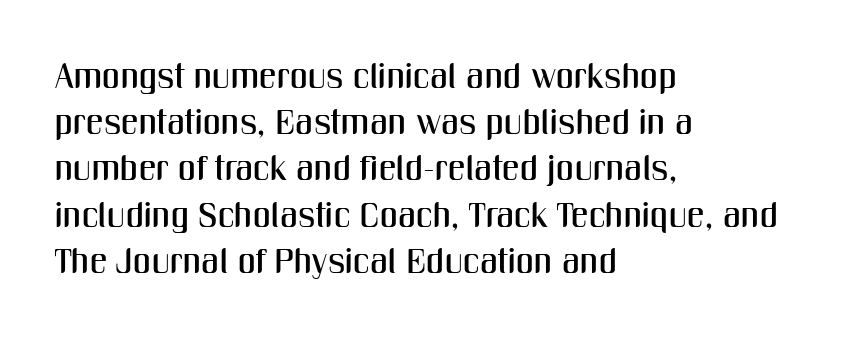
The rendering uses natural spacing where letterforms have individual widths. Unlike italic type, these characters show no tilt at all. Letters rest on an invisible, unmarked baseline. The text block is weighted toward the left margin, trailing off unevenly rightward. Short note: letters normally spaced. The letters carry no serifs — their stems end cleanly without finishing strokes.
